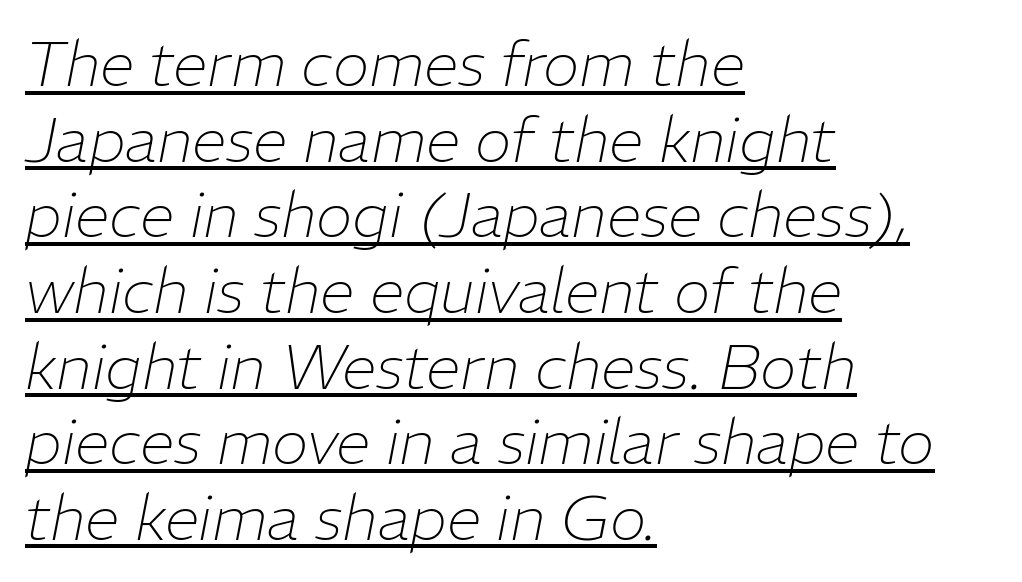
The image shows 62 px thin type, italic (leaning right); set left-aligned, line spacing 1.22x, normal letter spacing, underlined; low stroke contrast and a medium x-height.
